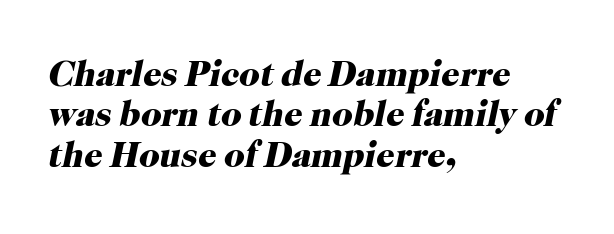
The font family rendered here belongs to the serif group. In CSS terms this would be text-align: left. Caption: bold face, heavy strokes. The text carries the slant typical of an italic or oblique font. Honestly, there is no underline to notice here at all.
